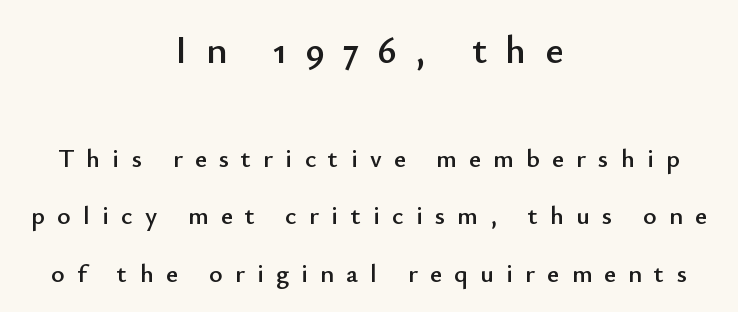
{"serif": "no", "italic": "no", "width": "normal", "stroke_contrast": "low", "x_height": "small", "monospaced": "no", "underline": "no", "align": "center", "line_spacing": "loose", "line_spacing_ratio": 2.22, "letter_spacing": "wide", "letter_spacing_em": 0.47, "larger_block": "first", "size_ratio": 1.5, "glyph_px": 39}
